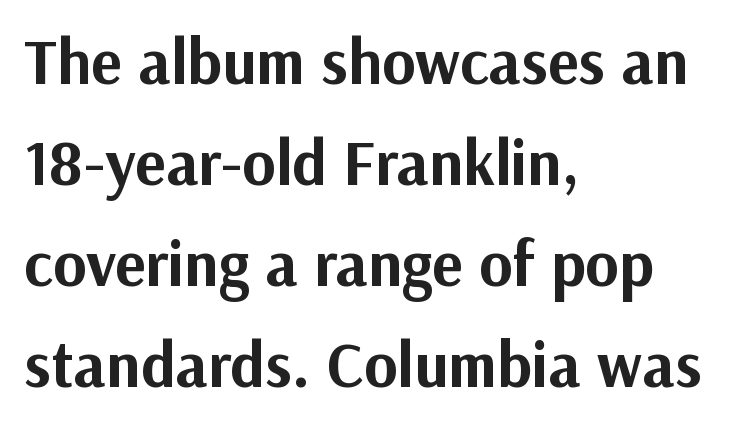
{"serif": "no", "italic": "no", "bold": "yes", "weight": "bold", "width": "normal", "stroke_contrast": "medium", "x_height": "medium", "monospaced": "no", "underline": "no", "align": "left", "line_spacing": "normal", "line_spacing_ratio": 1.58, "letter_spacing": "normal", "letter_spacing_em": 0.0, "glyph_px": 64}
